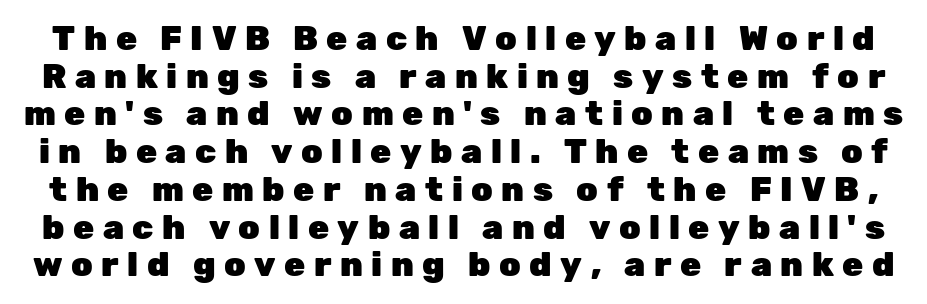
Q: Is the text bold? A: Yes.
Q: Is the text italic (slanted)? A: No, it is upright.
Q: Is the typeface a serif or a sans-serif typeface? A: Sans-serif.
Q: Is the text underlined? A: No.
Q: Is the spacing between letters normal or unusually wide? A: Unusually wide.
Q: Is the spacing between lines tight, normal or loose? A: Tight.
Q: Width (condensed, normal, or wide)? A: Normal.
Q: Stroke contrast? A: Low.
Q: x-height? A: Medium.
Q: Monospaced? A: No.
